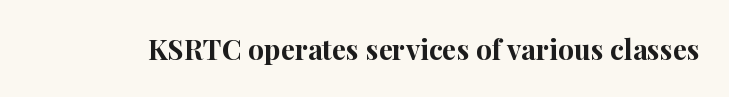
The image shows 28 px bold serif type, upright; set normal letter spacing, not underlined; high stroke contrast and a medium x-height.
